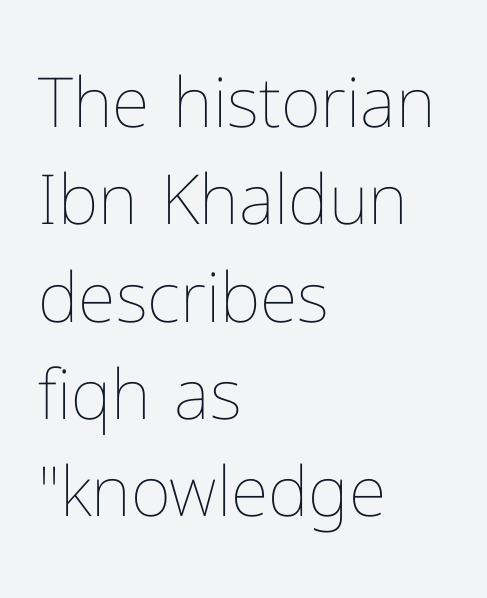
{"italic": "no", "bold": "no", "weight": "thin", "width": "normal", "stroke_contrast": "low", "x_height": "medium", "monospaced": "no", "underline": "no", "align": "left", "line_spacing": "normal", "line_spacing_ratio": 1.41, "letter_spacing": "normal", "letter_spacing_em": 0.0, "glyph_px": 69}
